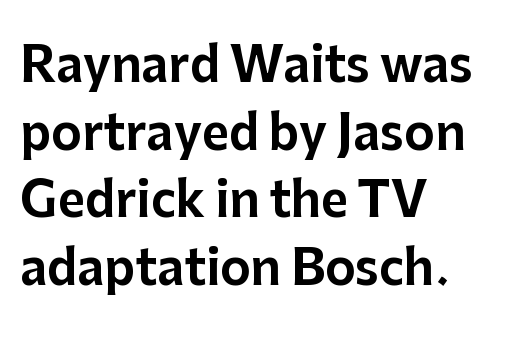
The image shows 47 px sans-serif type, upright; set left-aligned, normal line spacing (1.44x), normal letter spacing, not underlined; low stroke contrast and a medium x-height.
